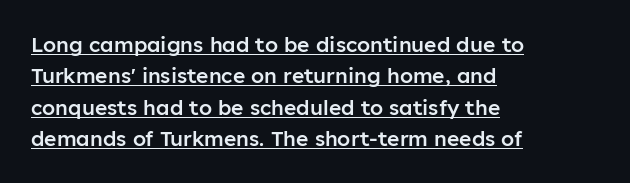
The rendered words wear a rule along their underside. Leading: standard. Each word holds together tightly as a unit, with standard inter-letter gaps. Stroke thickness is moderately raised; the sample reads as semibold. Style check: upright.
